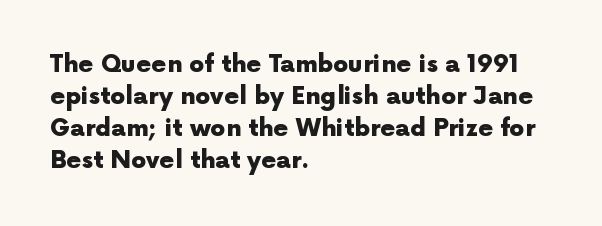
Q: Is the text bold? A: Yes.
Q: Is the text italic (slanted)? A: No, it is upright.
Q: Is the text underlined? A: No.
Q: How is the paragraph aligned? A: Left-aligned.
Q: Is the spacing between letters normal or unusually wide? A: Normal.
Q: Is the spacing between lines tight, normal or loose? A: Normal.
